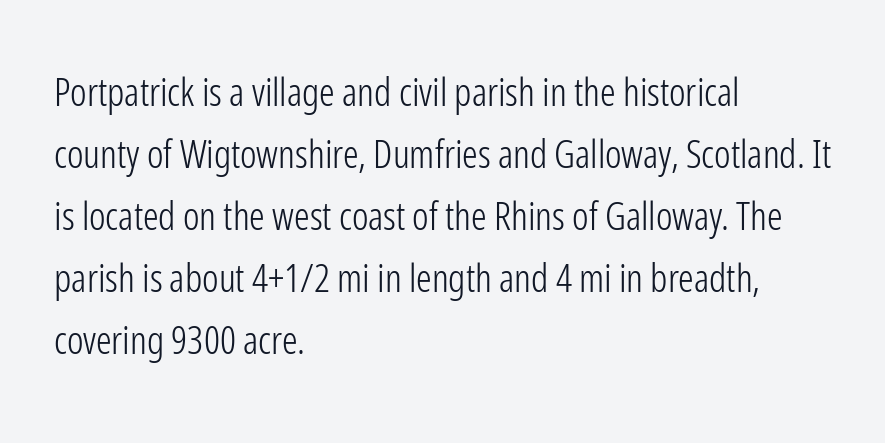
Does the copy run flush right? No — it runs flush left. Quick note: underline off. These lines keep a tight, regular rhythm from letter to letter. In terms of posture, this sample is upright. Serifs: no, the terminals of the letterforms are clean.
